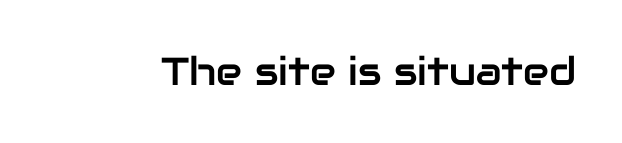
Q: Is the text italic (slanted)? A: No, it is upright.
Q: Is the typeface a serif or a sans-serif typeface? A: Sans-serif.
Q: Is the text underlined? A: No.
Q: Is the spacing between letters normal or unusually wide? A: Normal.
Q: Width (condensed, normal, or wide)? A: Normal.
Q: Stroke contrast? A: Low.
Q: x-height? A: Medium.
Q: Monospaced? A: No.
